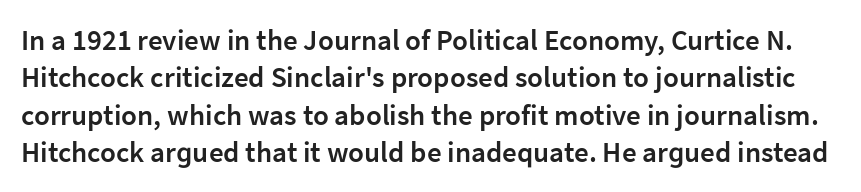
{"serif": "no", "italic": "no", "bold": "semi", "weight": "semibold", "width": "normal", "stroke_contrast": "low", "x_height": "medium", "monospaced": "no", "underline": "no", "line_spacing": "normal", "line_spacing_ratio": 1.29, "letter_spacing": "normal", "letter_spacing_em": 0.0, "glyph_px": 29}
